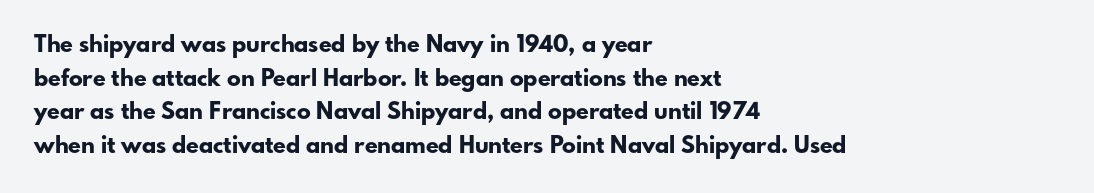
The image shows 23 px bold type, upright; set left-aligned, normal line spacing (1.46x), normal letter spacing, not underlined.
